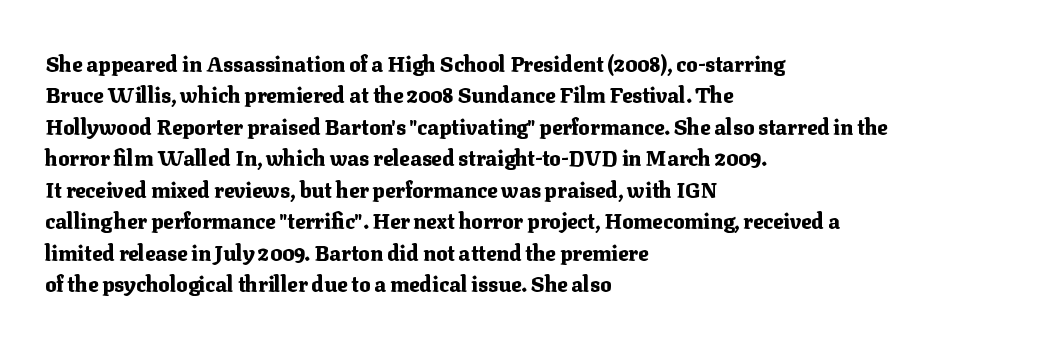
The image shows 21 px bold type, upright; set left-aligned, normal line spacing (1.5x), normal letter spacing, not underlined.
